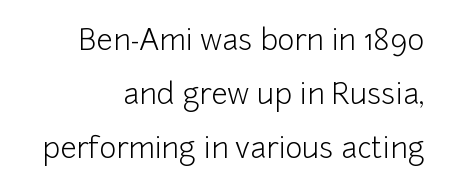
The image shows 29 px light sans-serif type, upright; set right-aligned, line spacing 1.87x, normal letter spacing, not underlined; low stroke contrast and a medium x-height.
